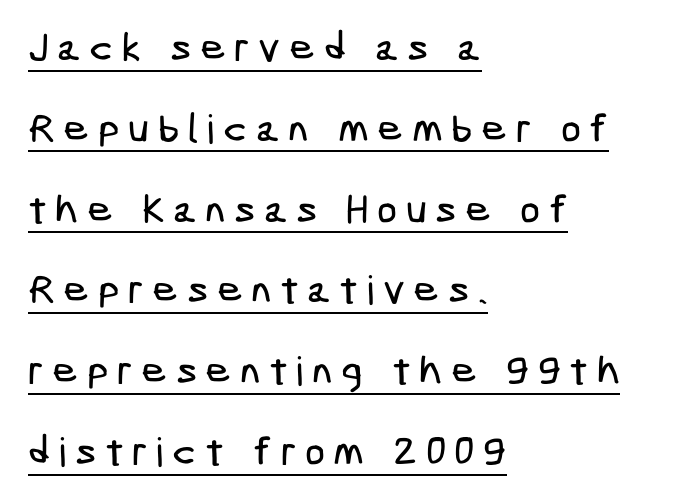
{"serif": "no", "width": "condensed", "stroke_contrast": "low", "x_height": "medium", "underline": "yes", "align": "left", "line_spacing": "loose", "line_spacing_ratio": 2.02, "letter_spacing": "wide", "letter_spacing_em": 0.21, "glyph_px": 40}
